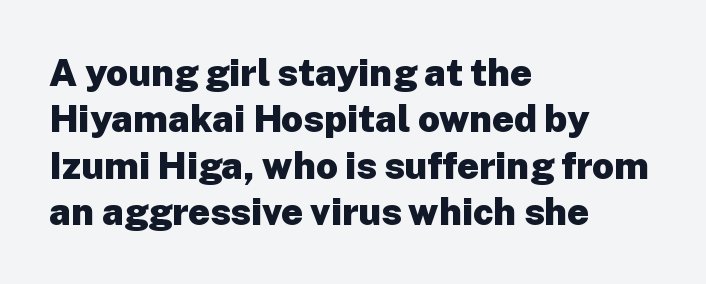
{"serif": "no", "italic": "no", "bold": "yes", "weight": "heavy", "width": "normal", "stroke_contrast": "low", "x_height": "medium", "monospaced": "no", "underline": "no", "align": "left", "line_spacing_ratio": 1.22, "letter_spacing": "normal", "letter_spacing_em": 0.0, "glyph_px": 38}
